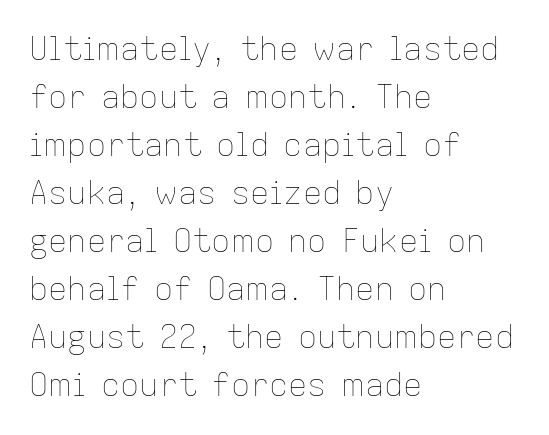
The image shows 32 px thin type, upright; set left-aligned, normal line spacing (1.5x), normal letter spacing, not underlined; low stroke contrast and a medium x-height.
